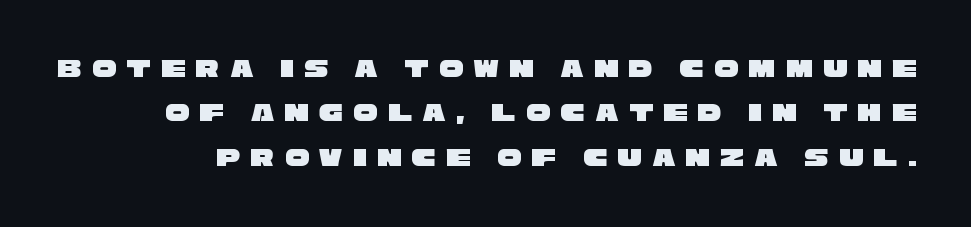
Notice how descenders clear the ascenders below comfortably — that's standard leading. Glyph-to-glyph distance is far greater than everyday printed text. Anything drawn beneath the words? Only blank space.
